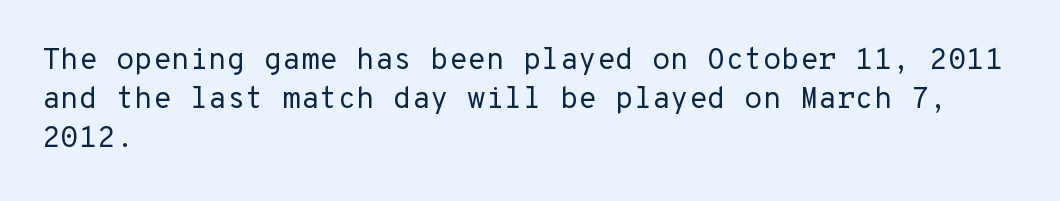
Q: Is the text bold? A: No.
Q: Is the text italic (slanted)? A: No, it is upright.
Q: Is the typeface a serif or a sans-serif typeface? A: Sans-serif.
Q: Is the text underlined? A: No.
Q: How is the paragraph aligned? A: Left-aligned.
Q: Is the spacing between letters normal or unusually wide? A: Normal.
Q: Is the spacing between lines tight, normal or loose? A: Normal.
Q: Width (condensed, normal, or wide)? A: Normal.
Q: Stroke contrast? A: Low.
Q: x-height? A: Medium.
